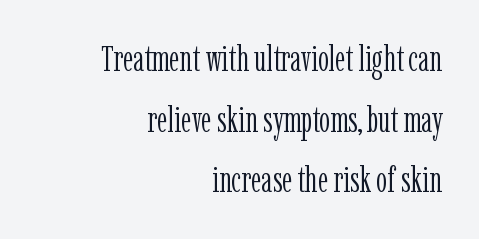
Notice how the passage keeps a crisp vertical edge on the right only. A typesetter would call this proportional, since set widths differ per character. Upright lettering throughout. The horizontal fit of the characters is conventional and even.
